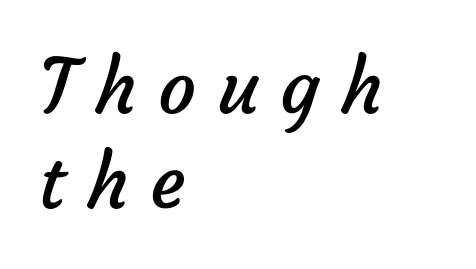
The image shows 75 px regular-weight sans-serif type; set left-aligned, normal line spacing (1.27x), unusually wide letter spacing (+0.28 em), not underlined; low stroke contrast and a medium x-height.
